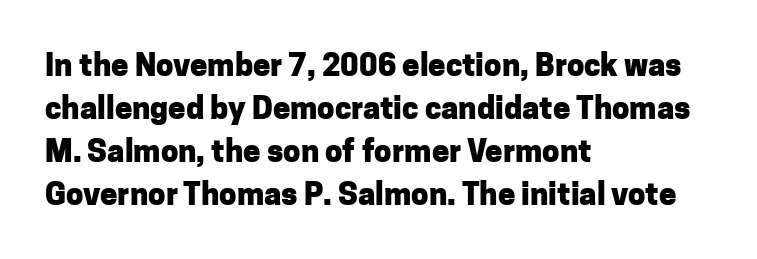
Q: Is the text bold? A: Yes.
Q: Is the text italic (slanted)? A: No, it is upright.
Q: Is the typeface a serif or a sans-serif typeface? A: Sans-serif.
Q: Is the text underlined? A: No.
Q: How is the paragraph aligned? A: Left-aligned.
Q: Is the spacing between letters normal or unusually wide? A: Normal.
Q: Is the spacing between lines tight, normal or loose? A: Normal.
Q: Width (condensed, normal, or wide)? A: Normal.
Q: Stroke contrast? A: Low.
Q: x-height? A: Medium.
Q: Monospaced? A: No.
